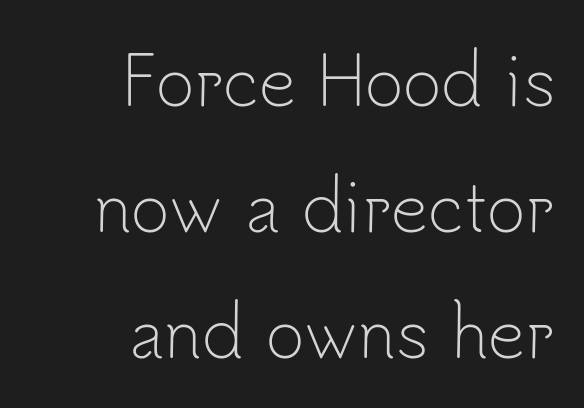
{"serif": "no", "italic": "no", "bold": "no", "weight": "light", "width": "normal", "stroke_contrast": "low", "x_height": "small", "monospaced": "no", "underline": "no", "align": "right", "line_spacing": "loose", "line_spacing_ratio": 1.91, "letter_spacing": "normal", "letter_spacing_em": 0.0, "glyph_px": 66}
